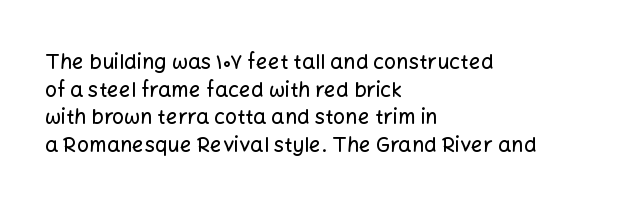
Q: Is the text italic (slanted)? A: No, it is upright.
Q: Is the text underlined? A: No.
Q: How is the paragraph aligned? A: Left-aligned.
Q: Is the spacing between letters normal or unusually wide? A: Normal.
Q: Is the spacing between lines tight, normal or loose? A: Normal.
